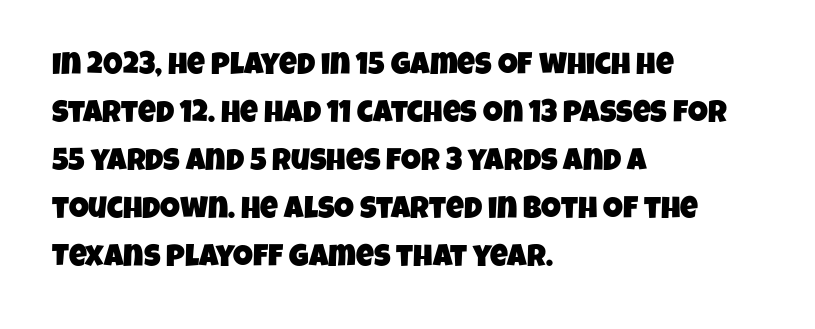
Descenders hang freely into open space. Spacing verdict: proportional, widths tailored to each character. Unlike a traditional serif, this face leaves its strokes unadorned. What stands out about the letter spacing? Nothing — it is the standard amount. The paragraph shown leans on its left margin. If you measured baseline to baseline, you'd find a middling distance.
